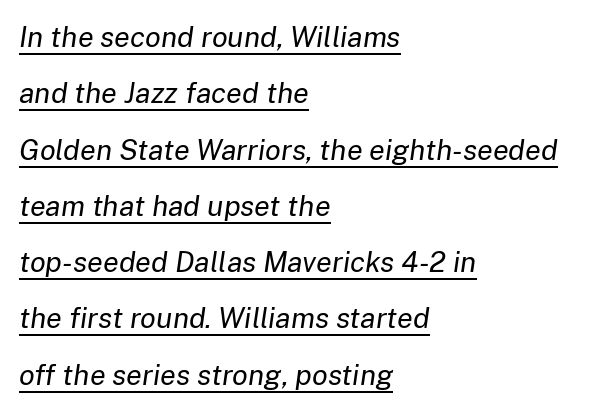
The image shows 29 px regular-weight type, italic (leaning right); set left-aligned, loose line spacing (1.94x), normal letter spacing, underlined; low stroke contrast and a medium x-height.
